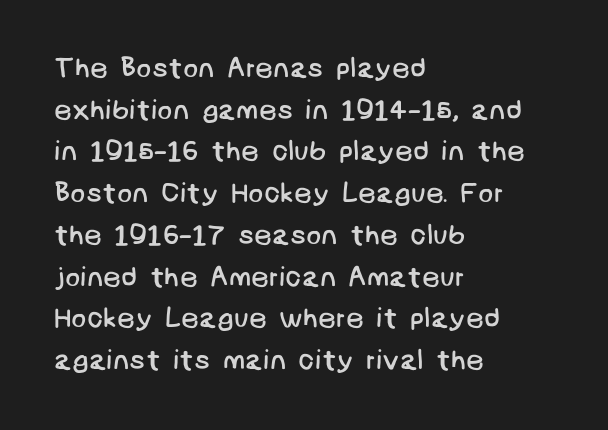
The image shows 28 px regular-weight sans-serif type; set left-aligned, normal line spacing (1.49x), normal letter spacing, not underlined; low stroke contrast and a large x-height.
